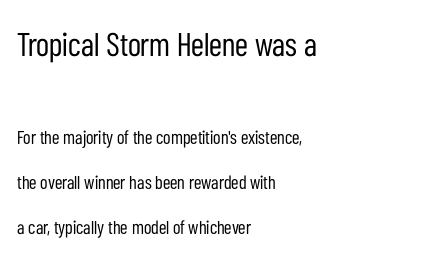
{"serif": "no", "italic": "no", "bold": "no", "weight": "regular", "width": "condensed", "stroke_contrast": "low", "x_height": "medium", "monospaced": "no", "underline": "no", "align": "left", "line_spacing": "loose", "line_spacing_ratio": 2.36, "letter_spacing": "normal", "letter_spacing_em": 0.0, "larger_block": "first", "size_ratio": 1.74, "glyph_px": 33}
